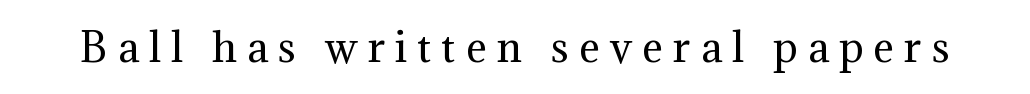
Q: Is the text bold? A: No.
Q: Is the text italic (slanted)? A: No, it is upright.
Q: Is the typeface a serif or a sans-serif typeface? A: Serif.
Q: Is the text underlined? A: No.
Q: Is the spacing between letters normal or unusually wide? A: Unusually wide.
Q: Width (condensed, normal, or wide)? A: Normal.
Q: Stroke contrast? A: Medium.
Q: x-height? A: Medium.
Q: Monospaced? A: No.
